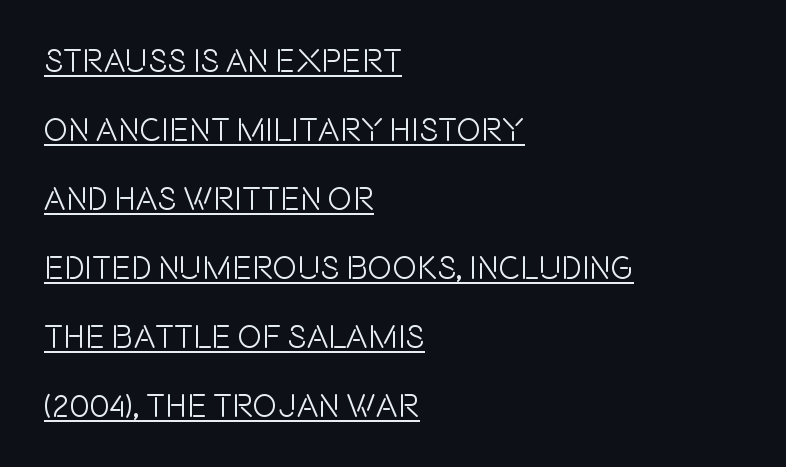
These lines stand farther apart than default settings would place them. Teacher's note: observe the even left margin — that is flush-left alignment. A rule runs beneath these lines of type. The passage shown is typed in a proportional face where columns would drift.
